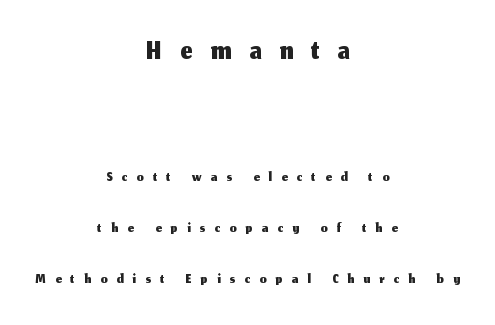
The image shows 43 px sans-serif type, upright; set centered, loose line spacing (2.33x), unusually wide letter spacing (+0.42 em), not underlined; the first (top) block is 1.95x larger; medium stroke contrast and a medium x-height.
